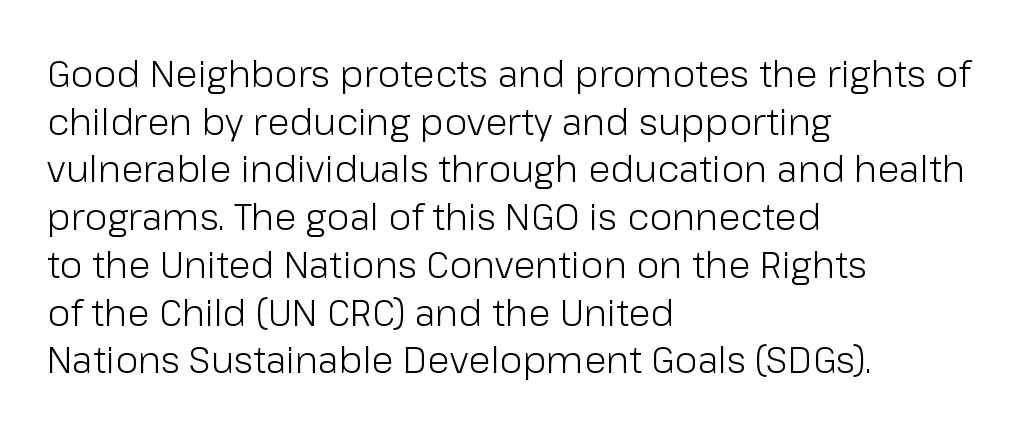
Q: Is the text bold? A: No.
Q: Is the text italic (slanted)? A: No, it is upright.
Q: Is the typeface a serif or a sans-serif typeface? A: Sans-serif.
Q: Is the text underlined? A: No.
Q: How is the paragraph aligned? A: Left-aligned.
Q: Is the spacing between letters normal or unusually wide? A: Normal.
Q: Is the spacing between lines tight, normal or loose? A: Normal.
Q: Width (condensed, normal, or wide)? A: Normal.
Q: Stroke contrast? A: Low.
Q: x-height? A: Medium.
Q: Monospaced? A: No.
